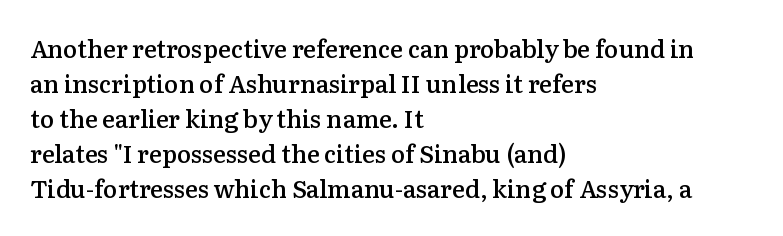
Q: Is the text bold? A: Semi-bold.
Q: Is the text italic (slanted)? A: No, it is upright.
Q: Is the text underlined? A: No.
Q: How is the paragraph aligned? A: Left-aligned.
Q: Is the spacing between letters normal or unusually wide? A: Normal.
Q: Is the spacing between lines tight, normal or loose? A: Normal.
